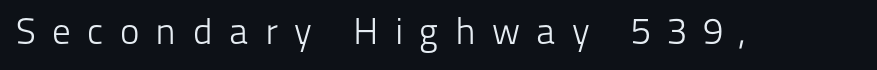
{"serif": "no", "italic": "no", "bold": "no", "weight": "light", "width": "normal", "stroke_contrast": "low", "x_height": "medium", "monospaced": "no", "underline": "no", "letter_spacing": "wide", "letter_spacing_em": 0.44, "glyph_px": 37}
